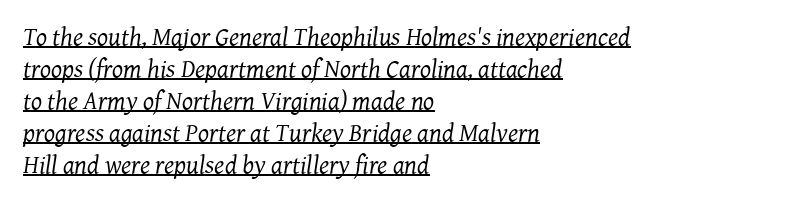
The image shows 26 px text type, italic (leaning right); set left-aligned, line spacing 1.23x, normal letter spacing, underlined.
